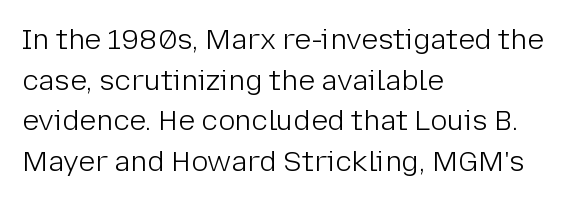
{"serif": "no", "italic": "no", "bold": "no", "weight": "light", "width": "normal", "stroke_contrast": "low", "x_height": "medium", "monospaced": "no", "underline": "no", "align": "left", "line_spacing": "normal", "line_spacing_ratio": 1.45, "letter_spacing": "normal", "letter_spacing_em": 0.0, "glyph_px": 28}
